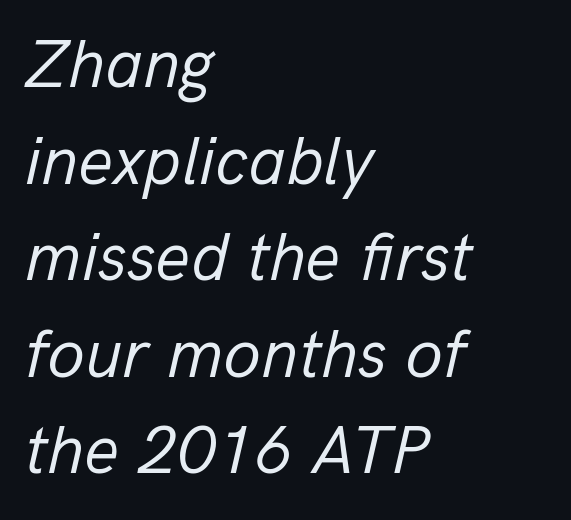
{"italic": "yes", "lean": "right", "slant_degrees": 13, "bold": "no", "weight": "regular", "width": "normal", "stroke_contrast": "low", "x_height": "medium", "monospaced": "no", "underline": "no", "align": "left", "line_spacing": "normal", "line_spacing_ratio": 1.42, "letter_spacing": "normal", "letter_spacing_em": 0.0, "glyph_px": 68}
